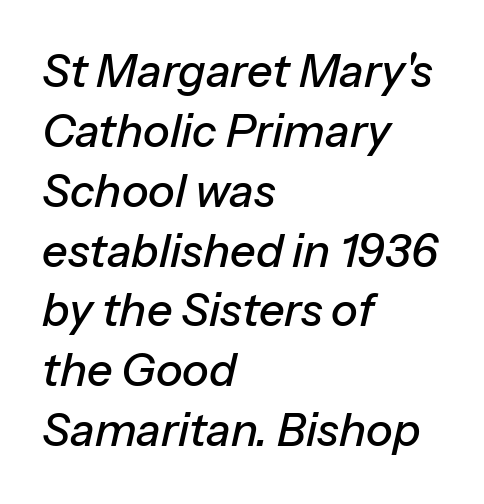
Q: Is the text italic (slanted)? A: Yes, it leans right by about 13 degrees.
Q: Is the text underlined? A: No.
Q: How is the paragraph aligned? A: Left-aligned.
Q: Is the spacing between letters normal or unusually wide? A: Normal.
Q: Is the spacing between lines tight, normal or loose? A: Normal.
Q: Width (condensed, normal, or wide)? A: Normal.
Q: Stroke contrast? A: Low.
Q: x-height? A: Medium.
Q: Monospaced? A: No.
